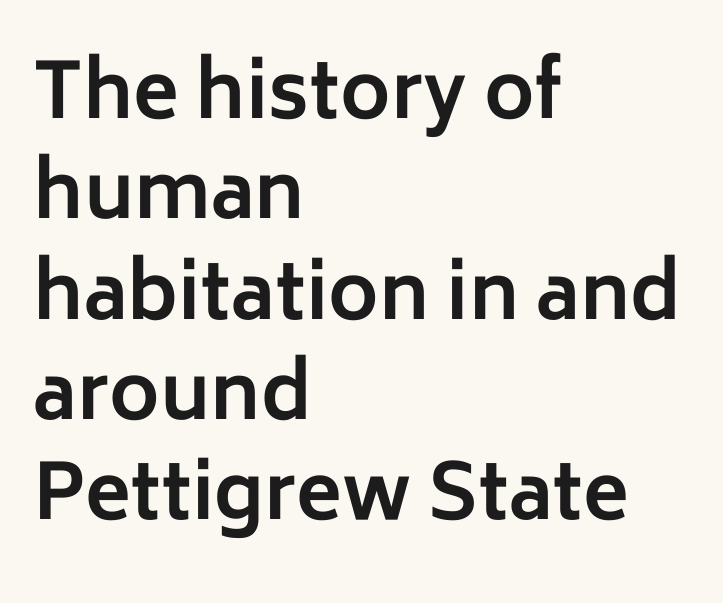
Italic? Not at all — the glyphs are vertical. Decoration check: the copy has no underline. Alignment: flush left. No feet cap the strokes, marking this as sans-serif type.
